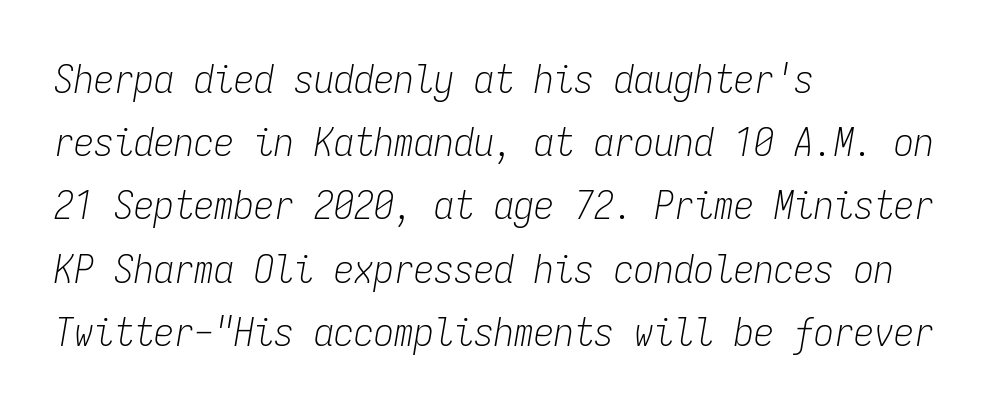
The image shows 40 px light, condensed type, italic (leaning right), monospaced; set left-aligned, normal line spacing (1.58x), normal letter spacing, not underlined; low stroke contrast and a medium x-height.
